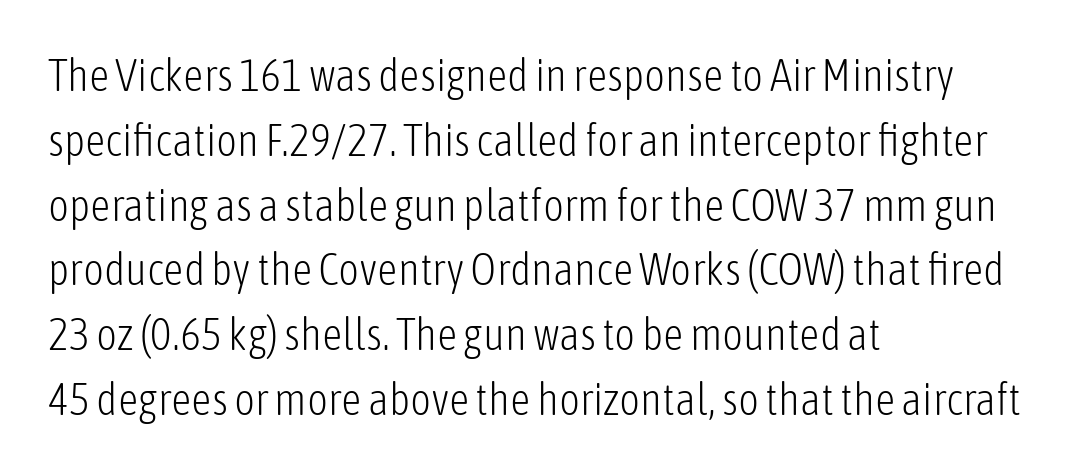
Characters remain perfectly vertical along every line. The glyphs in this specimen are sans serif. The lines in this sample share a left origin and differ only in where they stop. The area under the type is left untouched. Regular leading. Weight: in the light-to-regular range.
